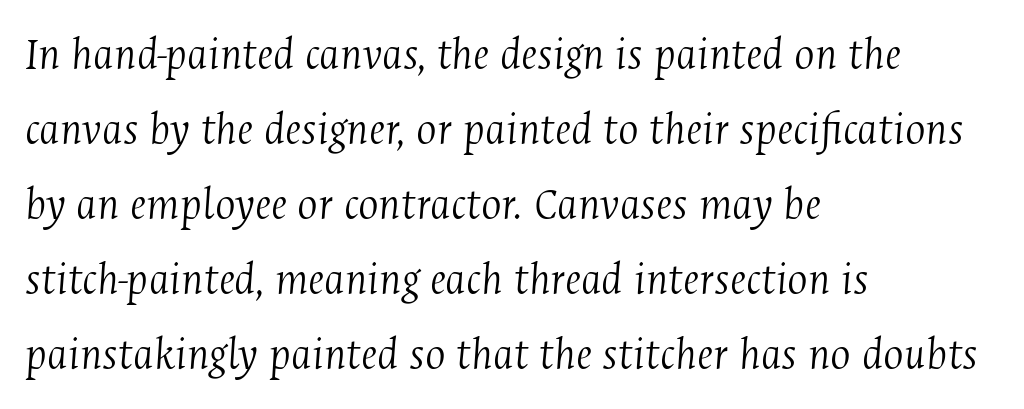
{"serif": "yes", "italic": "yes", "lean": "right", "slant_degrees": 4, "bold": "no", "weight": "light", "width": "condensed", "stroke_contrast": "medium", "x_height": "medium", "monospaced": "no", "underline": "no", "align": "left", "line_spacing": "normal", "line_spacing_ratio": 1.56, "letter_spacing": "normal", "letter_spacing_em": 0.0, "glyph_px": 48}
